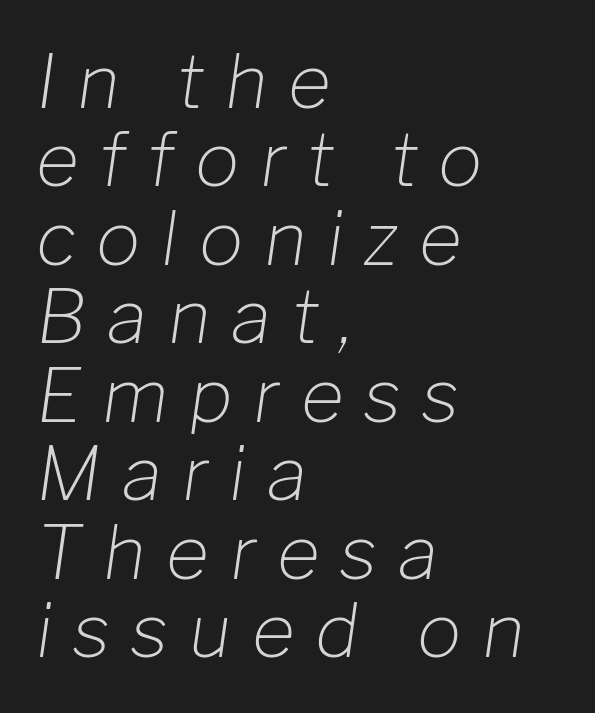
{"italic": "yes", "lean": "right", "slant_degrees": 8, "bold": "no", "weight": "light", "width": "normal", "stroke_contrast": "low", "x_height": "medium", "monospaced": "no", "underline": "no", "align": "left", "line_spacing": "tight", "line_spacing_ratio": 1.06, "letter_spacing": "wide", "letter_spacing_em": 0.28, "glyph_px": 74}
